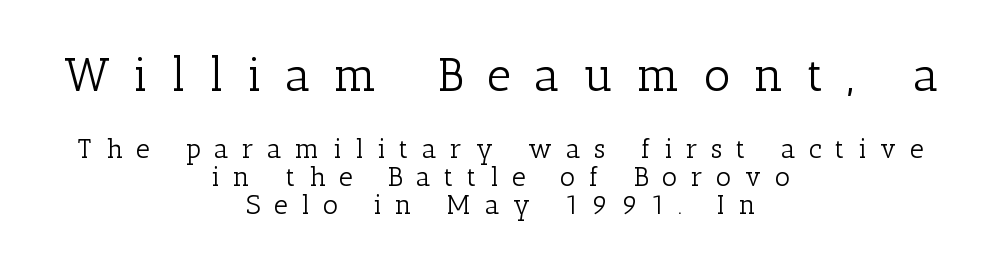
The image shows 47 px light serif type, upright; set centered, tight line spacing (1.03x), unusually wide letter spacing (+0.5 em), not underlined; the first (top) block is 1.74x larger; low stroke contrast and a medium x-height.
